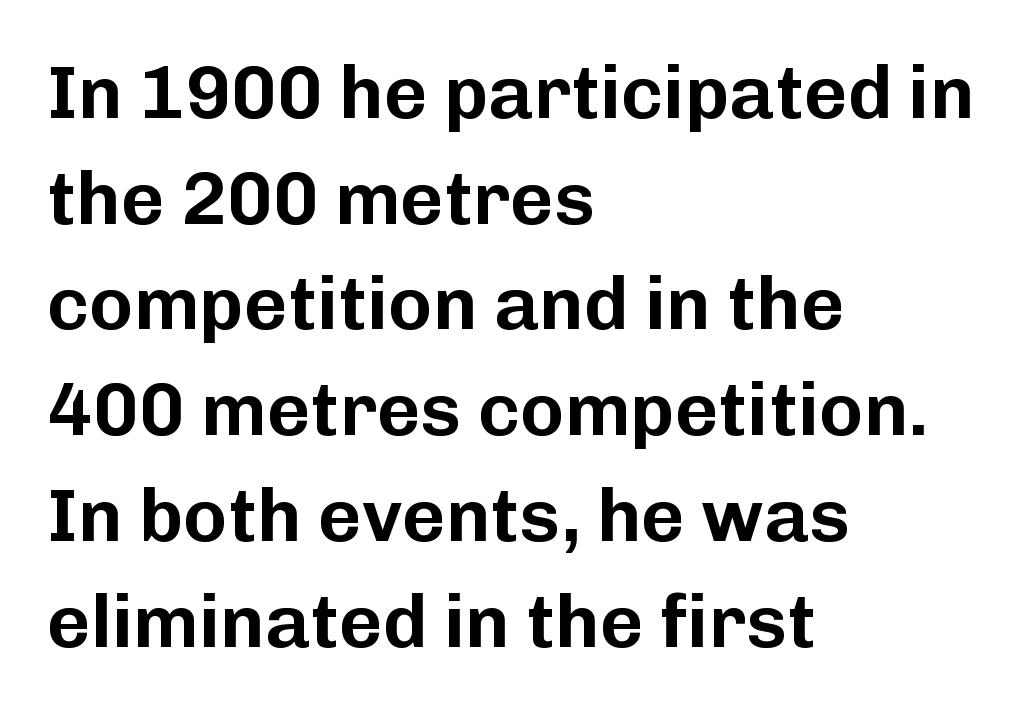
The image shows 75 px sans-serif type, upright; set left-aligned, normal line spacing (1.41x), normal letter spacing, not underlined; low stroke contrast and a medium x-height.
